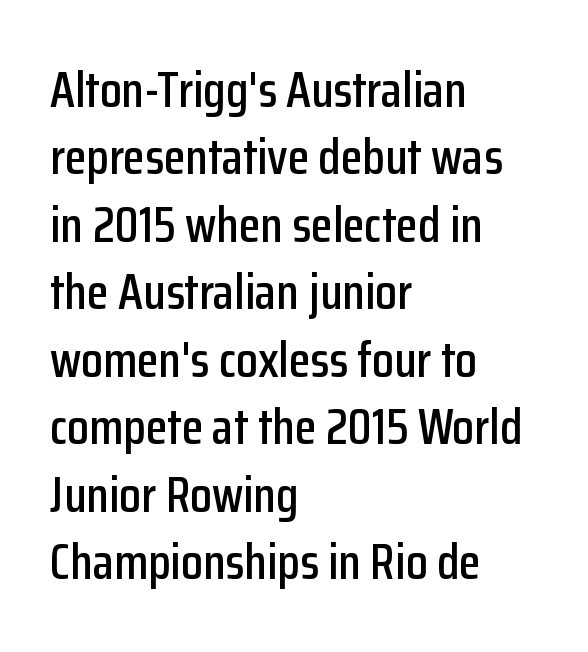
{"serif": "no", "italic": "no", "width": "condensed", "stroke_contrast": "low", "x_height": "medium", "monospaced": "no", "underline": "no", "align": "left", "line_spacing": "normal", "line_spacing_ratio": 1.35, "letter_spacing": "normal", "letter_spacing_em": 0.0, "glyph_px": 50}
